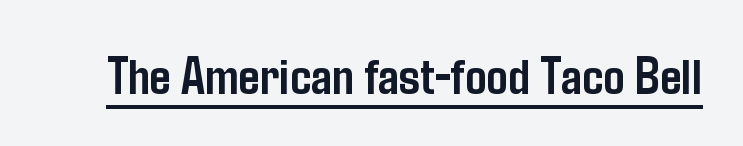
The image shows 53 px semibold, condensed sans-serif type, upright; set normal letter spacing, underlined; low stroke contrast and a medium x-height.
